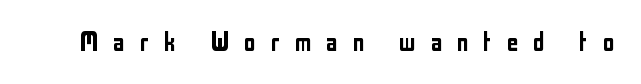
{"serif": "no", "italic": "no", "width": "condensed", "stroke_contrast": "low", "x_height": "medium", "monospaced": "no", "underline": "no", "letter_spacing": "wide", "letter_spacing_em": 0.45, "glyph_px": 31}
